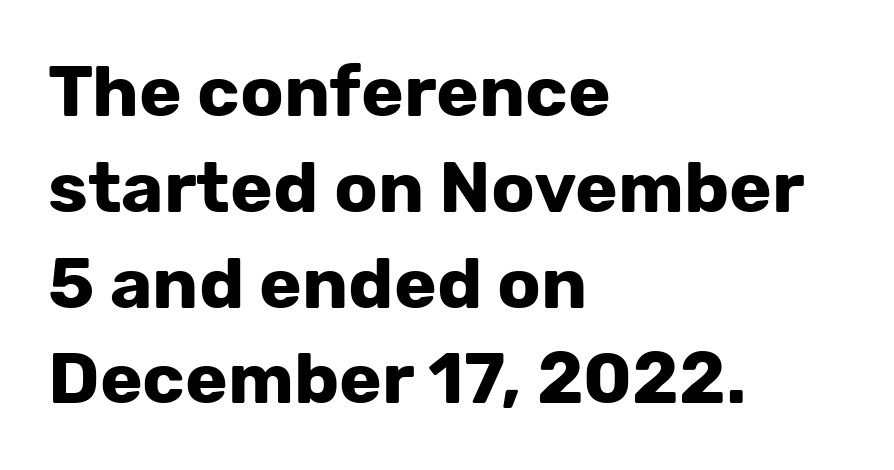
Q: Is the text bold? A: Yes.
Q: Is the text italic (slanted)? A: No, it is upright.
Q: Is the typeface a serif or a sans-serif typeface? A: Sans-serif.
Q: Is the text underlined? A: No.
Q: How is the paragraph aligned? A: Left-aligned.
Q: Is the spacing between letters normal or unusually wide? A: Normal.
Q: Is the spacing between lines tight, normal or loose? A: Normal.
Q: Width (condensed, normal, or wide)? A: Normal.
Q: Stroke contrast? A: Low.
Q: x-height? A: Medium.
Q: Monospaced? A: No.
